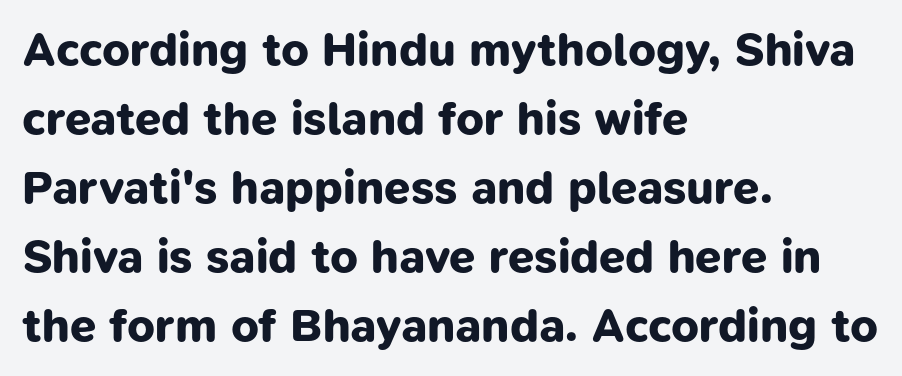
Q: Is the text bold? A: Yes.
Q: Is the typeface a serif or a sans-serif typeface? A: Sans-serif.
Q: Is the text underlined? A: No.
Q: How is the paragraph aligned? A: Left-aligned.
Q: Is the spacing between letters normal or unusually wide? A: Normal.
Q: Is the spacing between lines tight, normal or loose? A: Normal.
Q: Width (condensed, normal, or wide)? A: Normal.
Q: Stroke contrast? A: Low.
Q: x-height? A: Medium.
Q: Monospaced? A: No.
